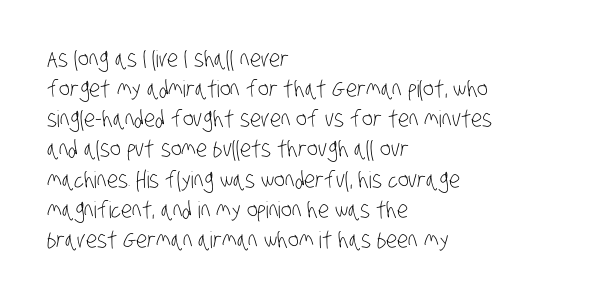
{"bold": "no", "underline": "no", "align": "left", "line_spacing": "normal", "line_spacing_ratio": 1.31, "letter_spacing": "normal", "letter_spacing_em": 0.0, "glyph_px": 23}
